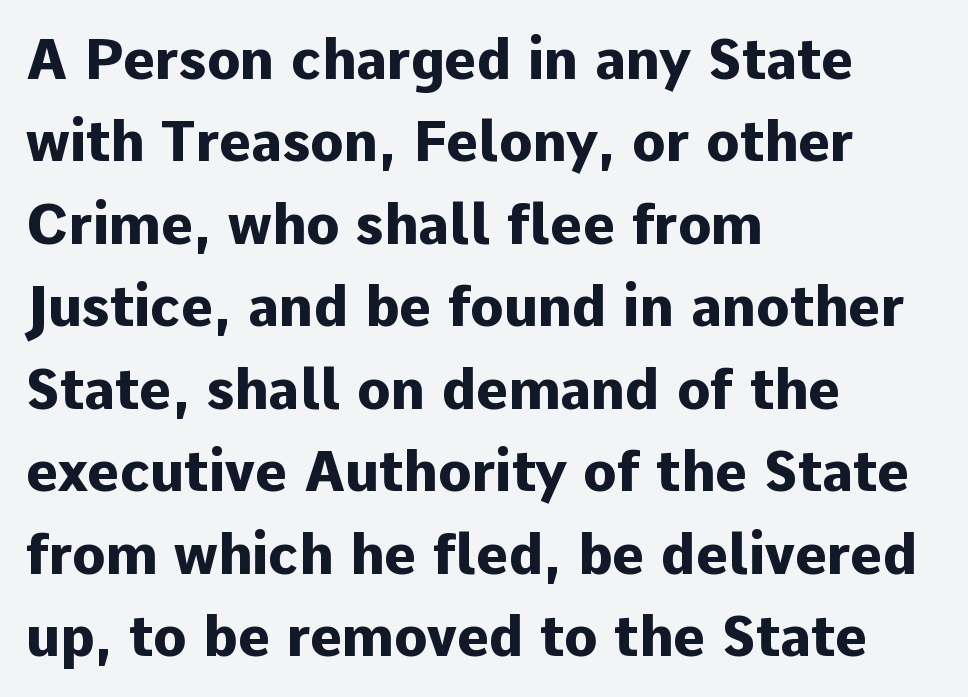
{"serif": "no", "italic": "no", "bold": "yes", "weight": "heavy", "width": "normal", "stroke_contrast": "low", "x_height": "medium", "monospaced": "no", "underline": "no", "align": "left", "line_spacing": "normal", "line_spacing_ratio": 1.5, "letter_spacing": "normal", "letter_spacing_em": 0.0, "glyph_px": 55}
